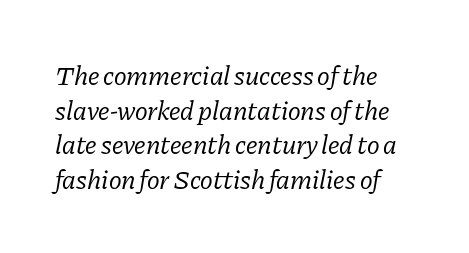
Q: Is the text bold? A: No.
Q: Is the text italic (slanted)? A: Yes, it leans right by about 11 degrees.
Q: Is the text underlined? A: No.
Q: How is the paragraph aligned? A: Left-aligned.
Q: Is the spacing between letters normal or unusually wide? A: Normal.
Q: Is the spacing between lines tight, normal or loose? A: Normal.
